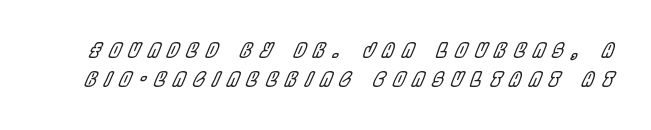
Compared with typical paragraphs, the rows here are spaced about the same. This sample uses an oblique cut, with every glyph tilted off the vertical. The face used here is rendered with a markedly widened letterfit. Nobody drew a line under any word here.
